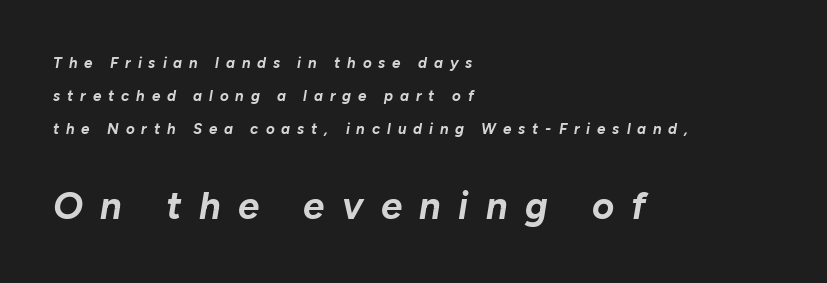
The image shows 38 px bold type, italic (leaning right); set left-aligned, loose line spacing (2.2x), unusually wide letter spacing (+0.46 em), not underlined; the second (bottom) block is 2.53x larger; low stroke contrast and a medium x-height.
